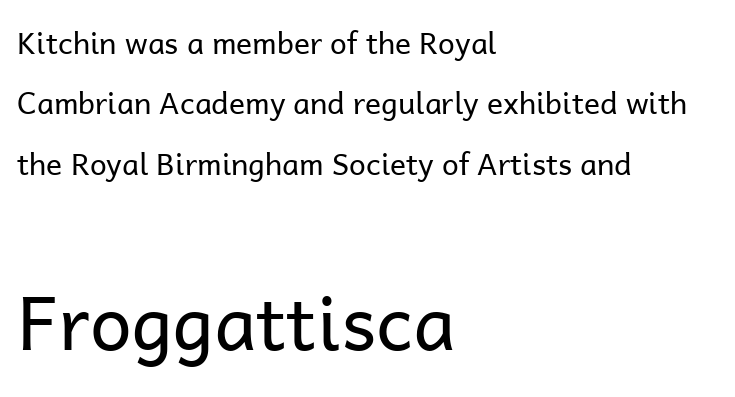
{"serif": "no", "italic": "no", "bold": "no", "weight": "regular", "width": "normal", "stroke_contrast": "low", "x_height": "medium", "monospaced": "no", "underline": "no", "align": "left", "line_spacing": "loose", "line_spacing_ratio": 2.01, "letter_spacing": "normal", "letter_spacing_em": 0.0, "larger_block": "second", "size_ratio": 2.5, "glyph_px": 75}
